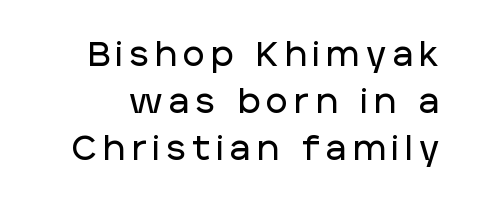
Q: Is the text italic (slanted)? A: No, it is upright.
Q: Is the typeface a serif or a sans-serif typeface? A: Sans-serif.
Q: Is the text underlined? A: No.
Q: Is the spacing between letters normal or unusually wide? A: Unusually wide.
Q: Is the spacing between lines tight, normal or loose? A: Normal.
Q: Width (condensed, normal, or wide)? A: Normal.
Q: Stroke contrast? A: Low.
Q: x-height? A: Large.
Q: Monospaced? A: No.
